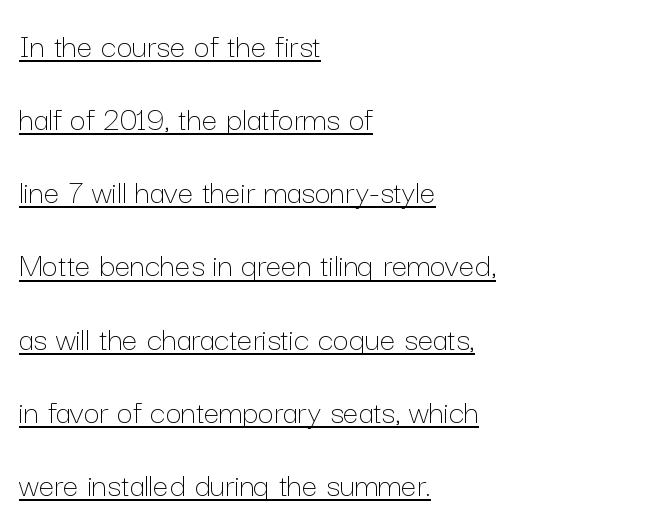
Q: Is the text bold? A: No.
Q: Is the text italic (slanted)? A: No, it is upright.
Q: Is the text underlined? A: Yes.
Q: How is the paragraph aligned? A: Left-aligned.
Q: Is the spacing between letters normal or unusually wide? A: Normal.
Q: Is the spacing between lines tight, normal or loose? A: Loose.
Q: Width (condensed, normal, or wide)? A: Normal.
Q: Stroke contrast? A: Low.
Q: x-height? A: Medium.
Q: Monospaced? A: No.
